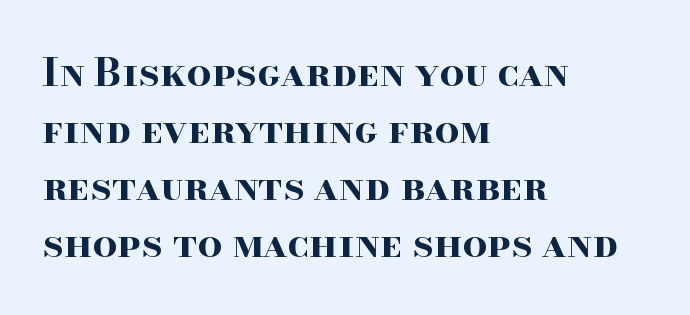
The image shows 39 px bold, wide serif type, upright; set left-aligned, normal line spacing (1.46x), normal letter spacing, not underlined; high stroke contrast and a small x-height.
